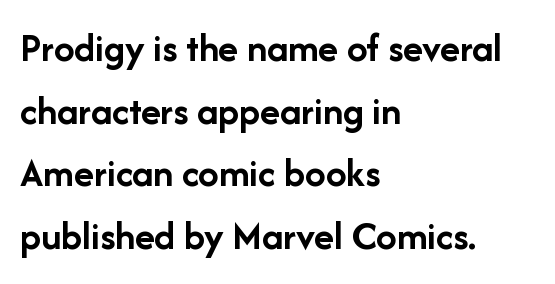
Q: Is the text bold? A: Yes.
Q: Is the text italic (slanted)? A: No, it is upright.
Q: Is the typeface a serif or a sans-serif typeface? A: Sans-serif.
Q: Is the text underlined? A: No.
Q: How is the paragraph aligned? A: Left-aligned.
Q: Is the spacing between letters normal or unusually wide? A: Normal.
Q: Is the spacing between lines tight, normal or loose? A: Normal.
Q: Width (condensed, normal, or wide)? A: Normal.
Q: Stroke contrast? A: Low.
Q: x-height? A: Medium.
Q: Monospaced? A: No.
